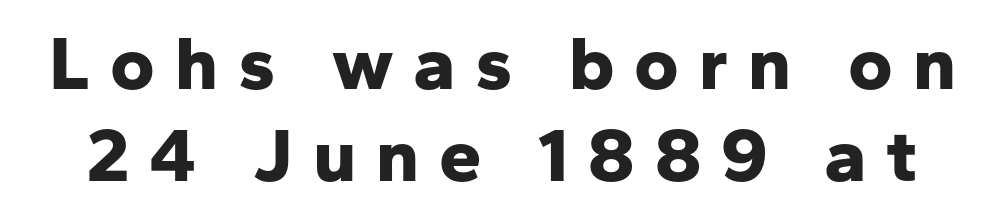
Vertical strokes here are truly vertical. Observe the wide spacing: letters keep a clear distance from each other. Honestly, there is no underline to notice here at all. Type style note: lacks serifs. The rendering uses natural spacing where letterforms have individual widths. The characters look thick and weighty, a clear bold.
